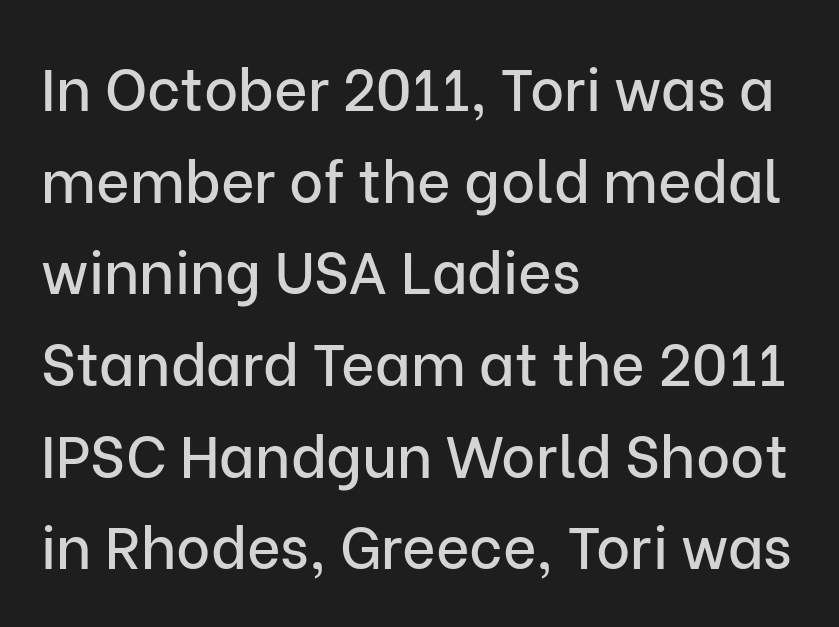
Q: Is the text italic (slanted)? A: No, it is upright.
Q: Is the typeface a serif or a sans-serif typeface? A: Sans-serif.
Q: Is the text underlined? A: No.
Q: How is the paragraph aligned? A: Left-aligned.
Q: Is the spacing between letters normal or unusually wide? A: Normal.
Q: Is the spacing between lines tight, normal or loose? A: Normal.
Q: Width (condensed, normal, or wide)? A: Normal.
Q: Stroke contrast? A: Low.
Q: x-height? A: Medium.
Q: Monospaced? A: No.
